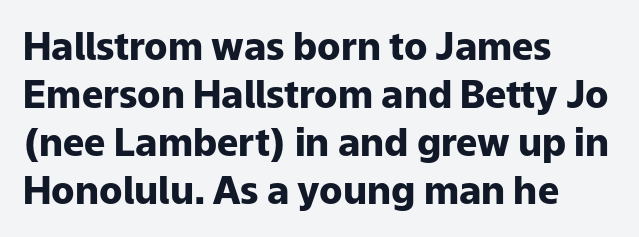
The image shows 38 px heavy sans-serif type, upright; set left-aligned, normal line spacing (1.26x), normal letter spacing, not underlined; low stroke contrast and a medium x-height.
